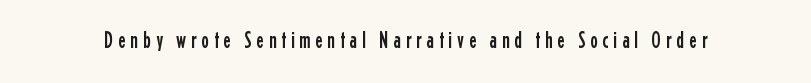
Bare-footed words on every line. These lines were composed using upright roman letters. The rendering inserts visible extra space after every character.
